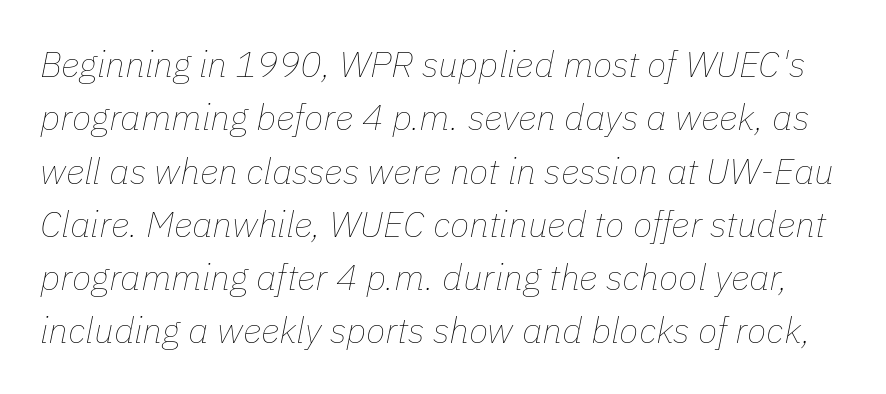
The image shows 36 px thin type, italic (leaning right); set normal line spacing (1.48x), normal letter spacing, not underlined; low stroke contrast and a medium x-height.
